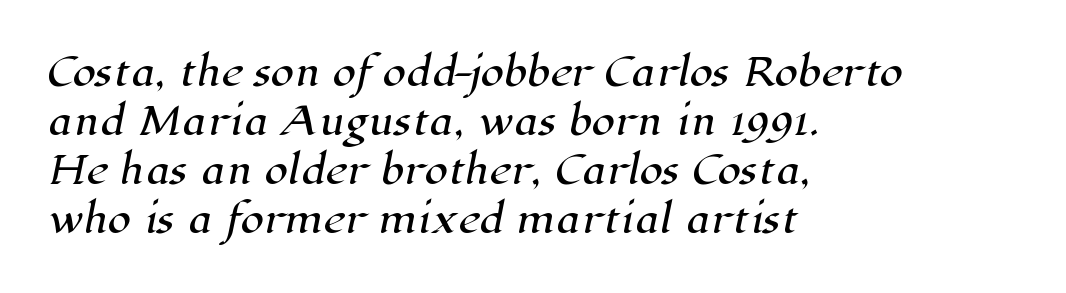
This rendering leaves character spacing at its baseline value. Looks like regular typesetting: each glyph gets only the width it needs. Each letter's strokes conclude with small projecting serifs. The lines are quadded left. No word sits above an underline. The line-height multiplier appears to be the usual default.
